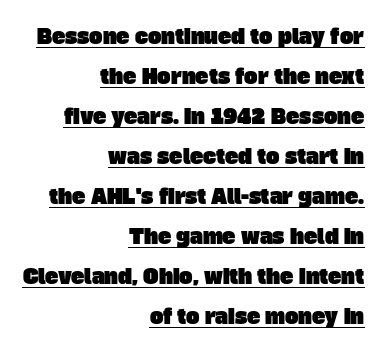
Q: Is the text underlined? A: Yes.
Q: How is the paragraph aligned? A: Right-aligned.
Q: Is the spacing between letters normal or unusually wide? A: Normal.
Q: Is the spacing between lines tight, normal or loose? A: Loose.
